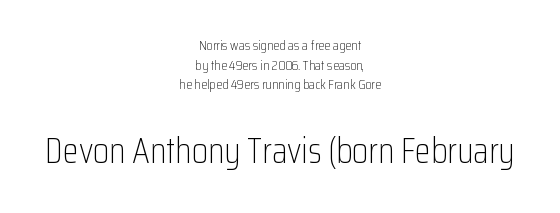
A typesetter would call this proportional, since set widths differ per character. You can tell from the bare stems that sans-serif type was used. A student would call this center alignment; a typographer would say set centered. Typesetter's note — lower block bumped up in size, upper block left smaller.
